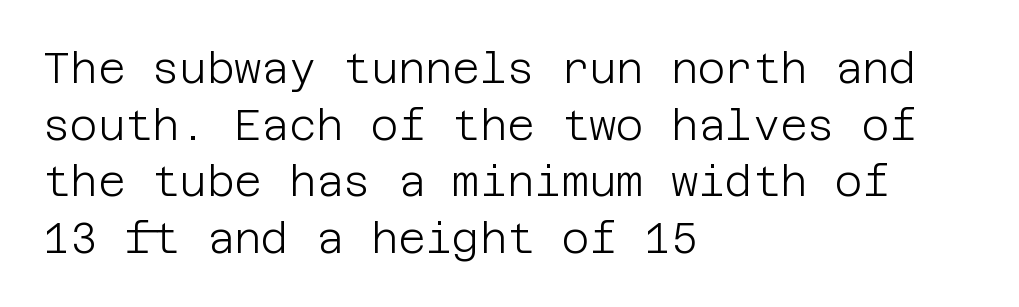
The image shows 42 px light sans-serif type, upright; set left-aligned, normal line spacing (1.35x), normal letter spacing, not underlined; low stroke contrast and a large x-height.
